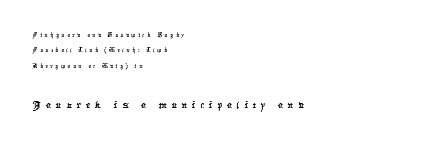
The image shows 26 px text type; set left-aligned, tight line spacing (1.1x), not underlined; the second (bottom) block is 1.86x larger.
